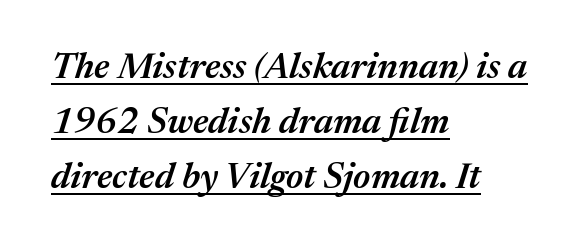
Q: Is the text bold? A: Semi-bold.
Q: Is the text italic (slanted)? A: Yes, it leans right by about 17 degrees.
Q: Is the text underlined? A: Yes.
Q: How is the paragraph aligned? A: Left-aligned.
Q: Is the spacing between letters normal or unusually wide? A: Normal.
Q: Is the spacing between lines tight, normal or loose? A: Normal.
Q: Width (condensed, normal, or wide)? A: Normal.
Q: Stroke contrast? A: Medium.
Q: x-height? A: Medium.
Q: Monospaced? A: No.
